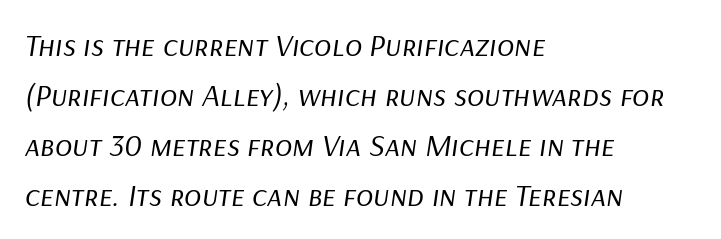
{"italic": "yes", "lean": "right", "slant_degrees": 9, "bold": "no", "weight": "regular", "width": "normal", "stroke_contrast": "low", "x_height": "medium", "monospaced": "no", "underline": "no", "align": "left", "line_spacing": "normal", "line_spacing_ratio": 1.56, "letter_spacing": "normal", "letter_spacing_em": 0.0, "glyph_px": 32}
